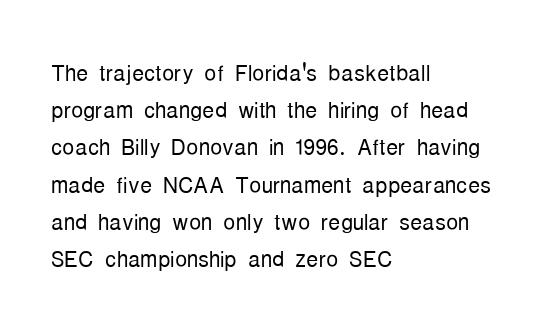
Q: Is the text bold? A: No.
Q: Is the text italic (slanted)? A: No, it is upright.
Q: Is the typeface a serif or a sans-serif typeface? A: Sans-serif.
Q: Is the text underlined? A: No.
Q: How is the paragraph aligned? A: Left-aligned.
Q: Is the spacing between letters normal or unusually wide? A: Normal.
Q: Width (condensed, normal, or wide)? A: Condensed.
Q: Stroke contrast? A: Low.
Q: x-height? A: Medium.
Q: Monospaced? A: No.
